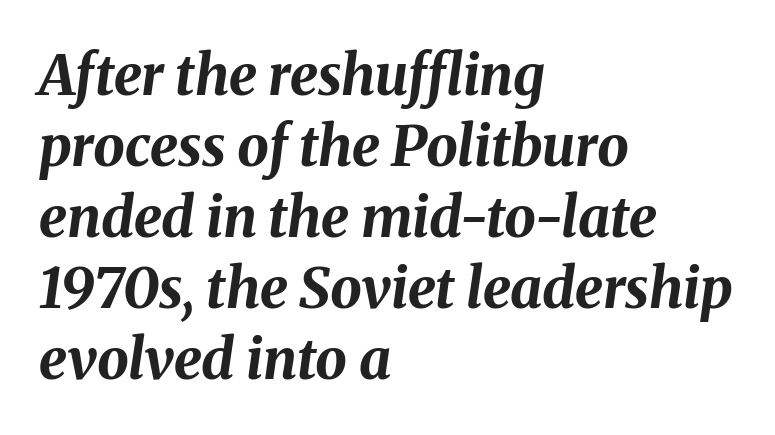
The image shows 56 px bold type, italic (leaning right); set left-aligned, normal line spacing (1.27x), normal letter spacing, not underlined; medium stroke contrast and a medium x-height.
